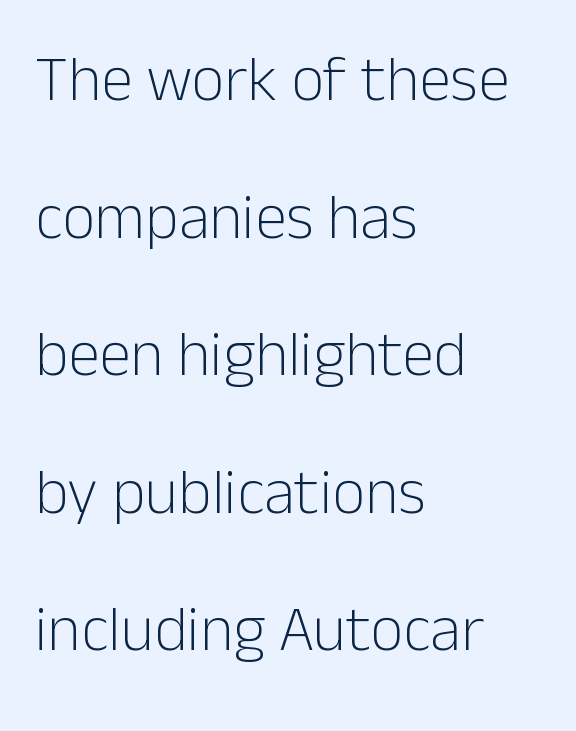
The lines in this sample share a left origin and differ only in where they stop. Descenders hang freely into open space. No chunkiness to these letters — they're not bold. You could not count columns in this text — the font is proportionally spaced.
